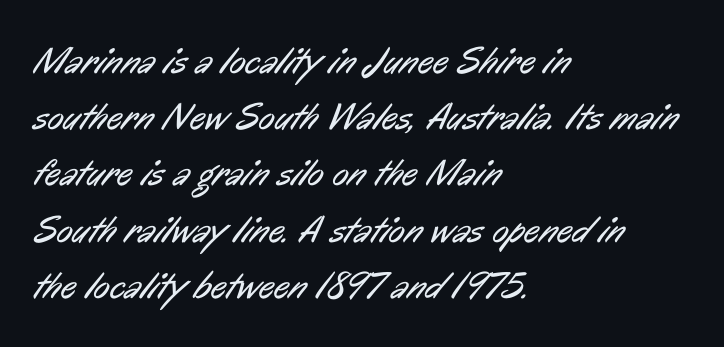
The image shows 38 px regular-weight, condensed sans-serif type; set left-aligned, normal line spacing (1.48x), normal letter spacing, not underlined; low stroke contrast and a medium x-height.
